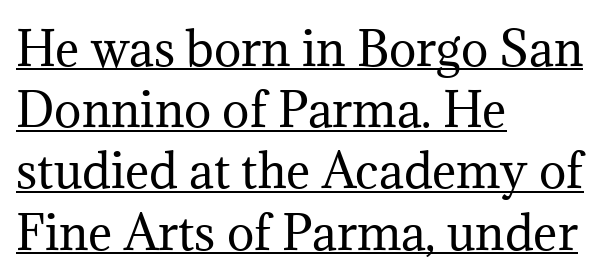
Q: Is the text bold? A: No.
Q: Is the text italic (slanted)? A: No, it is upright.
Q: Is the typeface a serif or a sans-serif typeface? A: Serif.
Q: Is the text underlined? A: Yes.
Q: How is the paragraph aligned? A: Left-aligned.
Q: Is the spacing between letters normal or unusually wide? A: Normal.
Q: Is the spacing between lines tight, normal or loose? A: Normal.
Q: Width (condensed, normal, or wide)? A: Normal.
Q: Stroke contrast? A: Medium.
Q: x-height? A: Medium.
Q: Monospaced? A: No.
